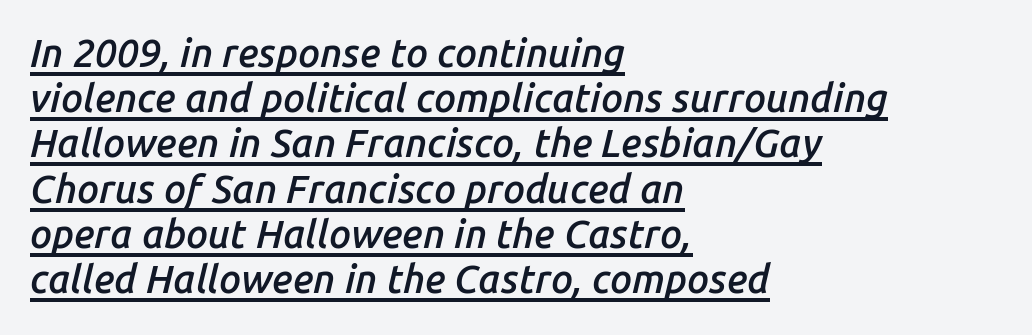
The horizontal fit of the characters is conventional and even. Looks like someone drew a line under every word here. These lines were composed using italics. This sample has the flowing, uneven cadence of proportional lettering. The ragged edge is on the right, which tells us the setting is flush left. Is the type bold? Partly — it's a semibold, heavier than regular but not fully bold.
